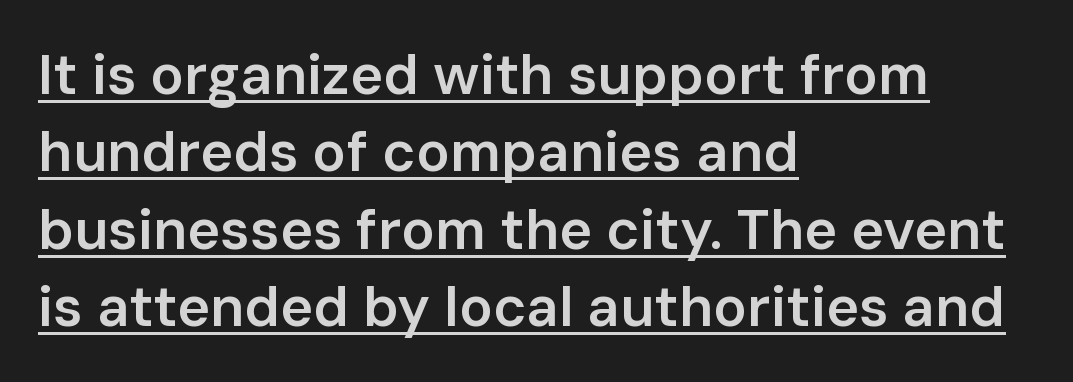
The gaps between neighbouring characters are ordinary and unremarkable. This sample has the flowing, uneven cadence of proportional lettering. Baseline-to-baseline distance is the conventional proportion of letter height. The face used here appears with an underline applied. Caption: semibold face, moderately heavy strokes. If you drew a line through each stem, it would be perfectly vertical.
